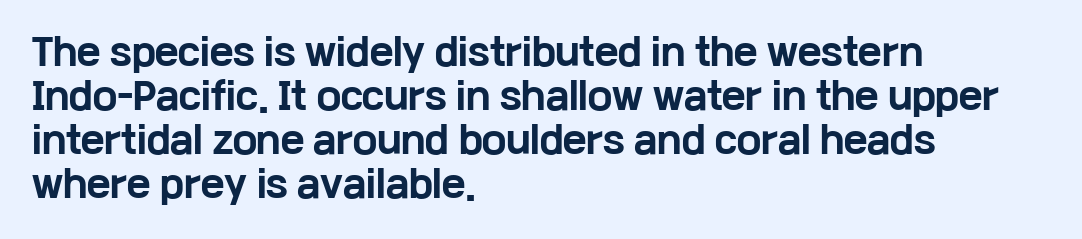
{"serif": "no", "italic": "no", "bold": "yes", "weight": "bold", "width": "wide", "stroke_contrast": "low", "x_height": "medium", "monospaced": "no", "underline": "no", "align": "left", "line_spacing_ratio": 1.22, "letter_spacing": "normal", "letter_spacing_em": 0.0, "glyph_px": 36}
